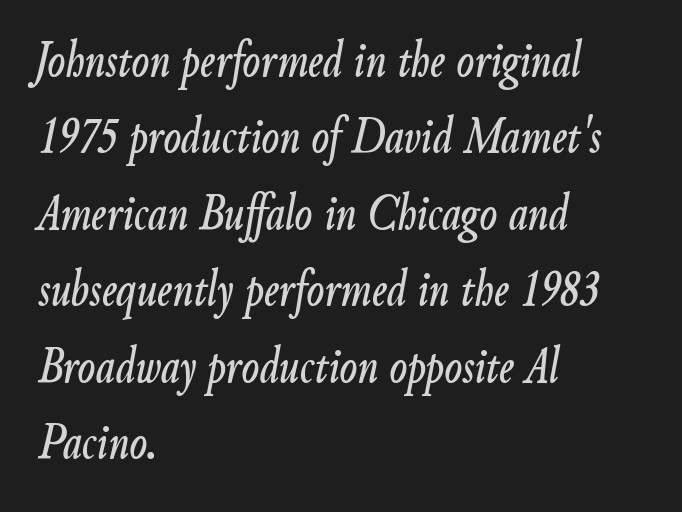
Horizontal bands of white between lines are of average thickness. The type is set solid horizontally, with unmodified tracking. Spacing verdict: proportional, widths tailored to each character. Check under the words: just untouched page. The typography opts for an oblique posture over an upright one. Alignment: flush left.
